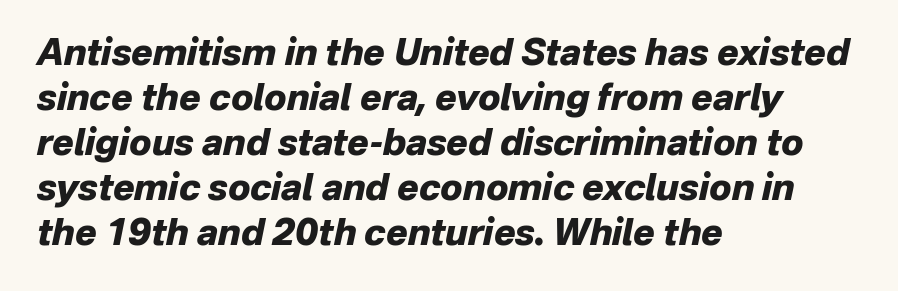
{"italic": "yes", "lean": "right", "slant_degrees": 12, "bold": "yes", "weight": "heavy", "width": "normal", "stroke_contrast": "low", "x_height": "medium", "monospaced": "no", "underline": "no", "align": "left", "line_spacing": "normal", "line_spacing_ratio": 1.25, "letter_spacing": "normal", "letter_spacing_em": 0.0, "glyph_px": 36}
